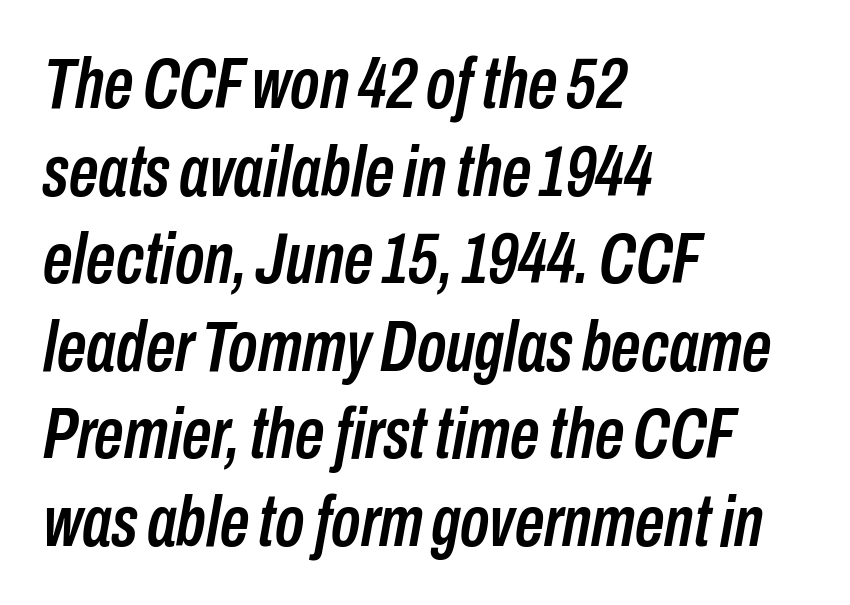
{"italic": "yes", "lean": "right", "slant_degrees": 10, "width": "condensed", "stroke_contrast": "low", "x_height": "medium", "monospaced": "no", "underline": "no", "align": "left", "line_spacing_ratio": 1.2, "letter_spacing": "normal", "letter_spacing_em": 0.0, "glyph_px": 73}
